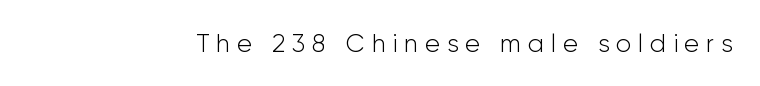
Tracking value appears strongly positive — letters spread wide. The typesetting does not lean heavy: it is not bold. Style check: upright. The area under the type is left untouched.
